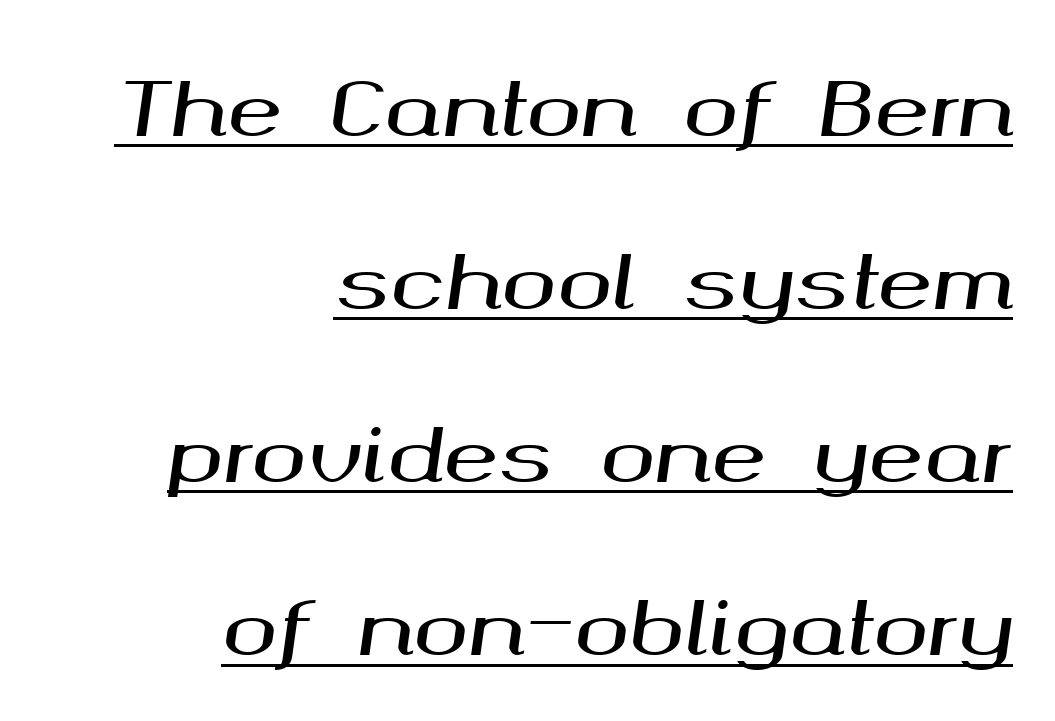
Q: Is the text italic (slanted)? A: Yes, it leans right by about 8 degrees.
Q: Is the text underlined? A: Yes.
Q: How is the paragraph aligned? A: Right-aligned.
Q: Is the spacing between letters normal or unusually wide? A: Normal.
Q: Is the spacing between lines tight, normal or loose? A: Loose.
Q: Width (condensed, normal, or wide)? A: Wide.
Q: Stroke contrast? A: Medium.
Q: x-height? A: Medium.
Q: Monospaced? A: No.
